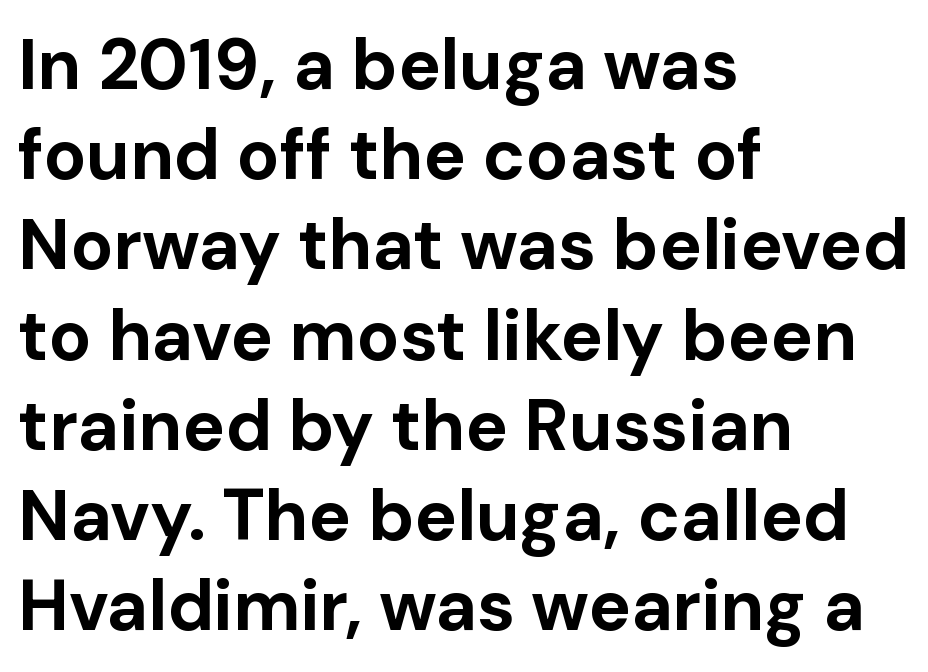
Q: Is the text bold? A: Yes.
Q: Is the text italic (slanted)? A: No, it is upright.
Q: Is the typeface a serif or a sans-serif typeface? A: Sans-serif.
Q: Is the text underlined? A: No.
Q: How is the paragraph aligned? A: Left-aligned.
Q: Is the spacing between letters normal or unusually wide? A: Normal.
Q: Is the spacing between lines tight, normal or loose? A: Normal.
Q: Width (condensed, normal, or wide)? A: Normal.
Q: Stroke contrast? A: Low.
Q: x-height? A: Medium.
Q: Monospaced? A: No.
